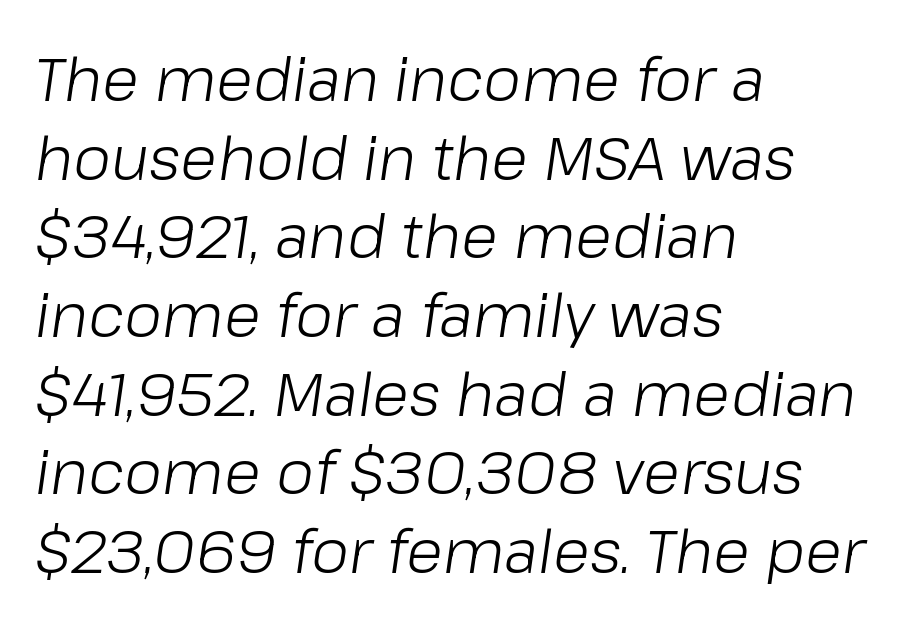
{"italic": "yes", "lean": "right", "slant_degrees": 8, "bold": "no", "weight": "light", "width": "normal", "stroke_contrast": "low", "x_height": "medium", "monospaced": "no", "underline": "no", "align": "left", "line_spacing": "normal", "line_spacing_ratio": 1.29, "letter_spacing": "normal", "letter_spacing_em": 0.0, "glyph_px": 61}
